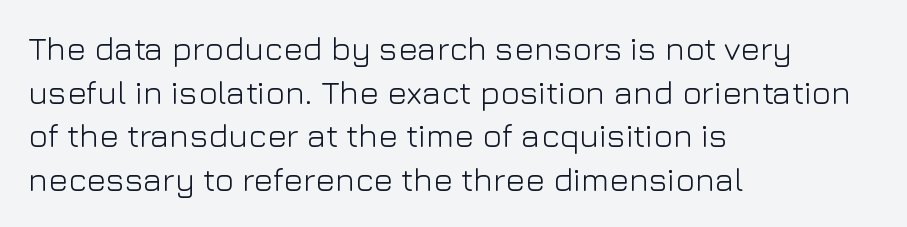
{"serif": "no", "italic": "no", "bold": "no", "weight": "light", "width": "normal", "stroke_contrast": "low", "x_height": "medium", "monospaced": "no", "underline": "no", "align": "left", "line_spacing": "normal", "line_spacing_ratio": 1.32, "letter_spacing": "normal", "letter_spacing_em": 0.0, "glyph_px": 33}
